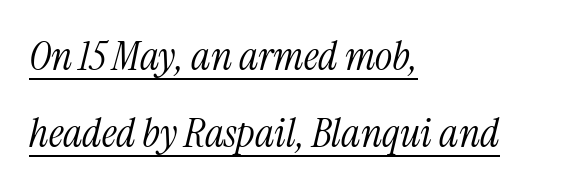
Spacing between characters is what you'd get straight out of the box. Check where the strokes stop: tiny serifs finish them off. Is the type heavy? It reads as light-to-regular instead. Slant detected: the letters are inclined. The passage shown is typed in a proportional face where columns would drift.
